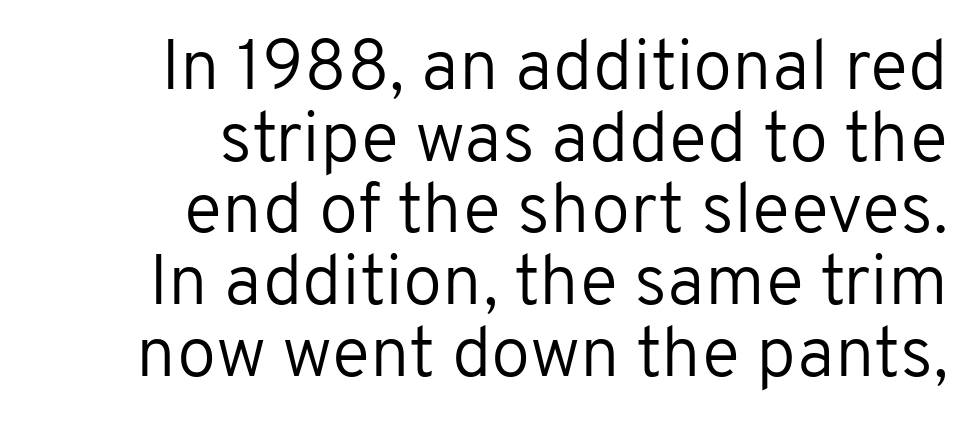
Q: Is the text bold? A: No.
Q: Is the text italic (slanted)? A: No, it is upright.
Q: Is the typeface a serif or a sans-serif typeface? A: Sans-serif.
Q: Is the text underlined? A: No.
Q: How is the paragraph aligned? A: Right-aligned.
Q: Is the spacing between letters normal or unusually wide? A: Normal.
Q: Is the spacing between lines tight, normal or loose? A: Tight.
Q: Width (condensed, normal, or wide)? A: Normal.
Q: Stroke contrast? A: Low.
Q: x-height? A: Medium.
Q: Monospaced? A: No.
